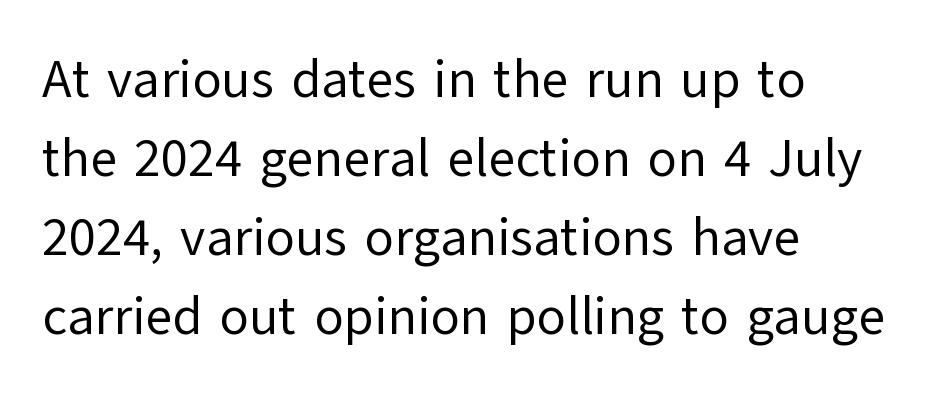
The image shows 53 px regular-weight sans-serif type, upright; set left-aligned, normal line spacing (1.49x), normal letter spacing, not underlined; low stroke contrast and a medium x-height.
